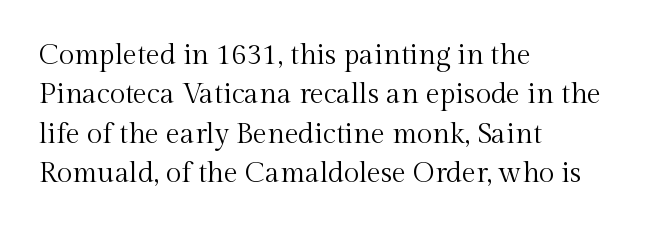
Q: Is the text bold? A: No.
Q: Is the text italic (slanted)? A: No, it is upright.
Q: Is the typeface a serif or a sans-serif typeface? A: Serif.
Q: Is the text underlined? A: No.
Q: How is the paragraph aligned? A: Left-aligned.
Q: Is the spacing between letters normal or unusually wide? A: Normal.
Q: Is the spacing between lines tight, normal or loose? A: Normal.
Q: Width (condensed, normal, or wide)? A: Normal.
Q: x-height? A: Medium.
Q: Monospaced? A: No.
